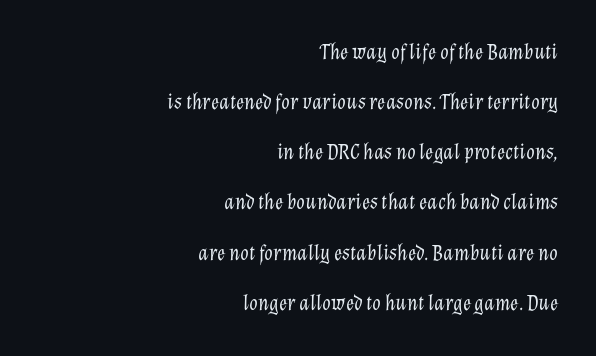
Q: Is the text bold? A: No.
Q: Is the text italic (slanted)? A: Yes, it leans right by about 12 degrees.
Q: Is the text underlined? A: No.
Q: How is the paragraph aligned? A: Right-aligned.
Q: Is the spacing between letters normal or unusually wide? A: Normal.
Q: Is the spacing between lines tight, normal or loose? A: Loose.
